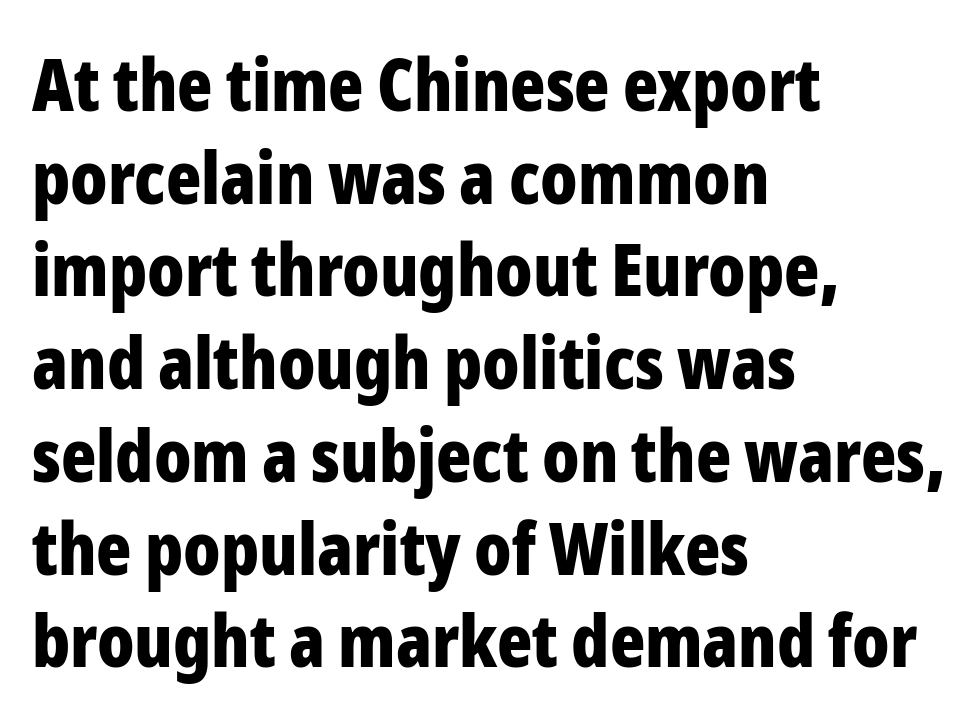
The image shows 73 px bold, condensed sans-serif type, upright; set left-aligned, normal line spacing (1.27x), normal letter spacing, not underlined; low stroke contrast and a medium x-height.
